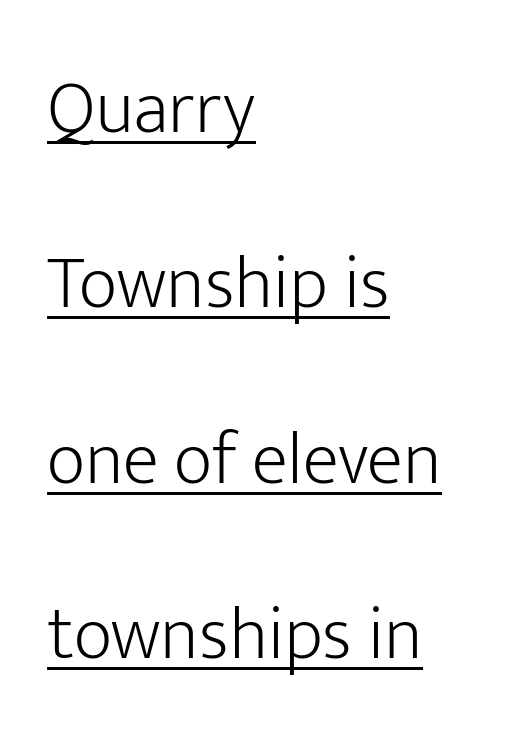
The image shows 75 px light sans-serif type, upright; set left-aligned, loose line spacing (2.34x), normal letter spacing, underlined; low stroke contrast and a medium x-height.
